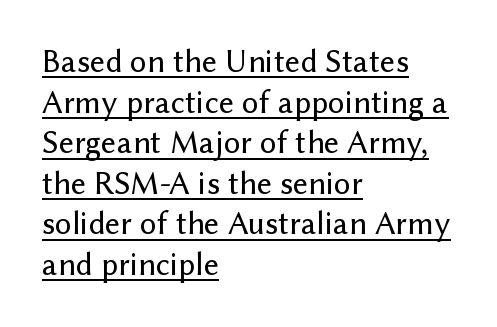
Does the type have serifs? No, each stem ends abruptly. These lines are rendered in a variable-pitch font. Honestly, the letter spacing is just normal — you wouldn't notice it. This rendering features underlined lettering. Reading down the block, your eye returns to a fixed left position each line.
